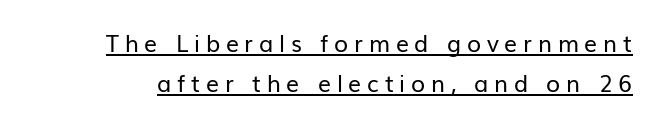
{"italic": "no", "bold": "no", "underline": "yes", "line_spacing_ratio": 1.74, "letter_spacing": "wide", "letter_spacing_em": 0.25, "glyph_px": 23}
